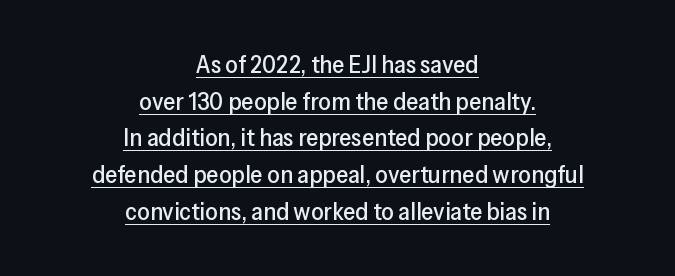
The image shows 25 px text type, upright; set centered, normal line spacing (1.47x), normal letter spacing, underlined.
